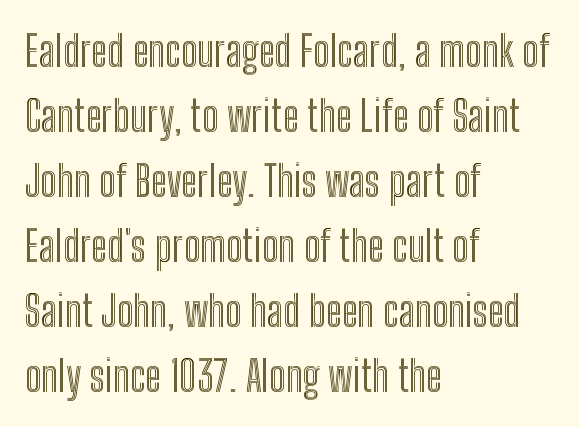
If you drew a ruler down the left edge, every line would touch it. Letter spacing: default. Descenders are the only things crossing below the line. Style check: upright. This sample has the flowing, uneven cadence of proportional lettering. What's the leading like? Ordinary, nothing unusual.
